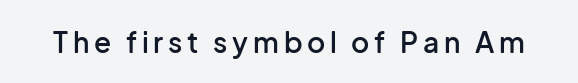
The characters display no serif detailing; their extremities are plain. Words float on clear page, feet unadorned. Notice how the stems are strictly vertical — no italics here. The face used here is proportionally spaced, like ordinary book or web type. A bit beefed up — I'd call it semibold rather than bold.
